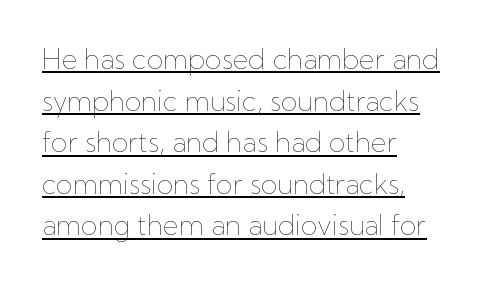
Q: Is the text bold? A: No.
Q: Is the text italic (slanted)? A: No, it is upright.
Q: Is the text underlined? A: Yes.
Q: How is the paragraph aligned? A: Left-aligned.
Q: Is the spacing between letters normal or unusually wide? A: Normal.
Q: Is the spacing between lines tight, normal or loose? A: Normal.
